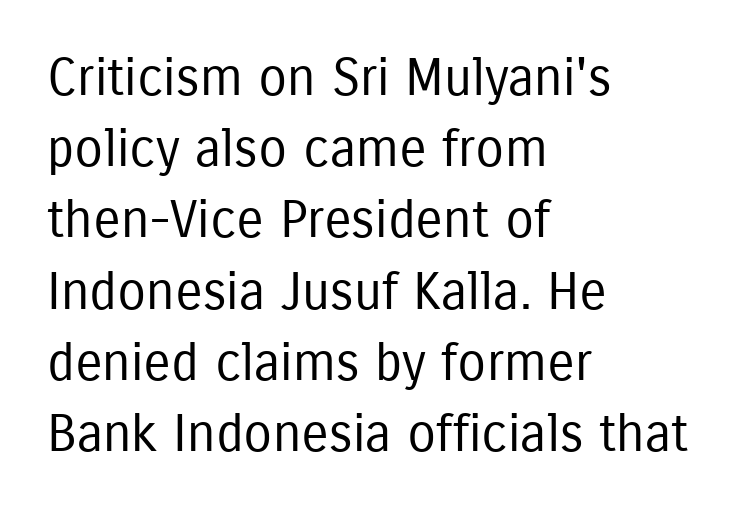
The image shows 52 px regular-weight, condensed sans-serif type, upright; set left-aligned, normal line spacing (1.37x), normal letter spacing, not underlined; low stroke contrast and a medium x-height.
